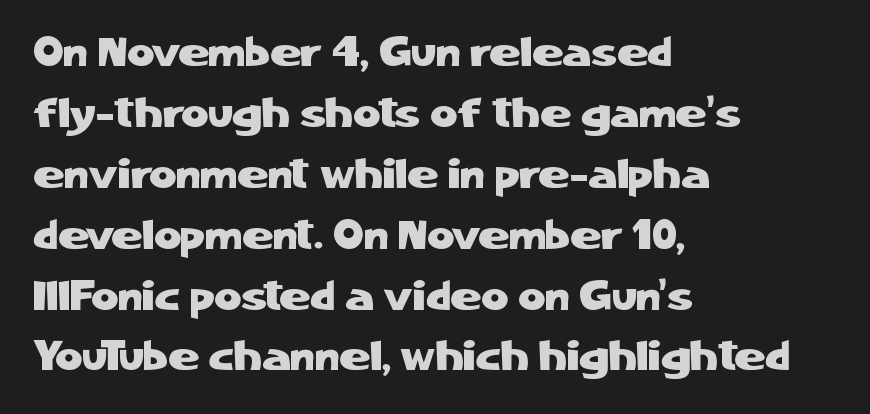
Q: Is the text italic (slanted)? A: No, it is upright.
Q: Is the typeface a serif or a sans-serif typeface? A: Sans-serif.
Q: Is the text underlined? A: No.
Q: How is the paragraph aligned? A: Left-aligned.
Q: Is the spacing between letters normal or unusually wide? A: Normal.
Q: Is the spacing between lines tight, normal or loose? A: Normal.
Q: Width (condensed, normal, or wide)? A: Normal.
Q: Stroke contrast? A: Low.
Q: x-height? A: Medium.
Q: Monospaced? A: No.
